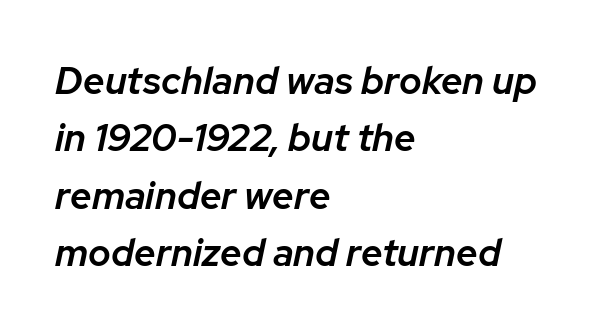
Q: Is the text bold? A: Semi-bold.
Q: Is the text italic (slanted)? A: Yes, it leans right by about 12 degrees.
Q: Is the text underlined? A: No.
Q: How is the paragraph aligned? A: Left-aligned.
Q: Is the spacing between letters normal or unusually wide? A: Normal.
Q: Is the spacing between lines tight, normal or loose? A: Normal.
Q: Width (condensed, normal, or wide)? A: Normal.
Q: Stroke contrast? A: Low.
Q: x-height? A: Medium.
Q: Monospaced? A: No.
